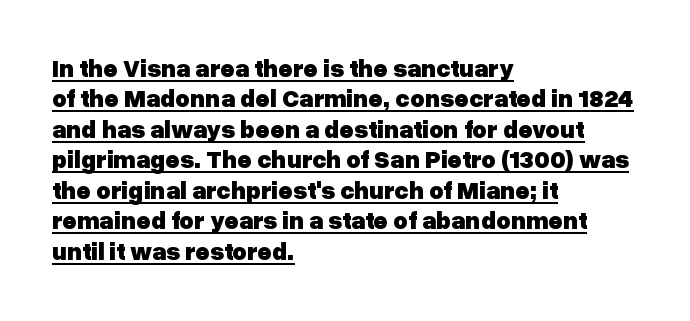
Q: Is the text bold? A: Yes.
Q: Is the text italic (slanted)? A: No, it is upright.
Q: Is the text underlined? A: Yes.
Q: How is the paragraph aligned? A: Left-aligned.
Q: Is the spacing between letters normal or unusually wide? A: Normal.
